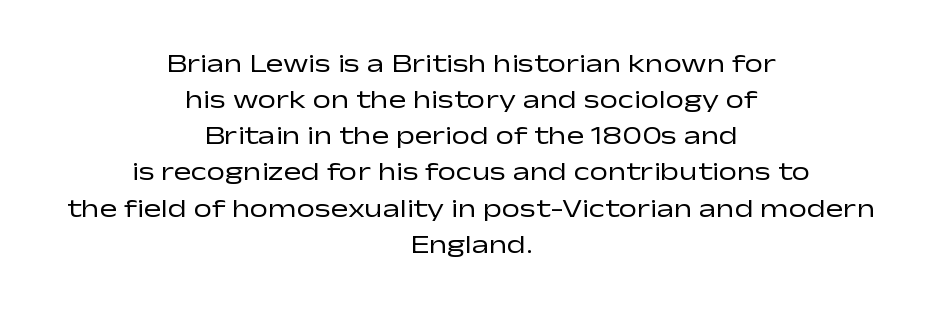
Interline gaps are of average width in this sample. The gap between lines stays unmarked. The paragraph shown floats in the horizontal middle. Posture: straight, roman, zero tilt. Stroke thickness stays within the range of a standard reading face or lighter. The gaps between neighbouring characters are ordinary and unremarkable.
